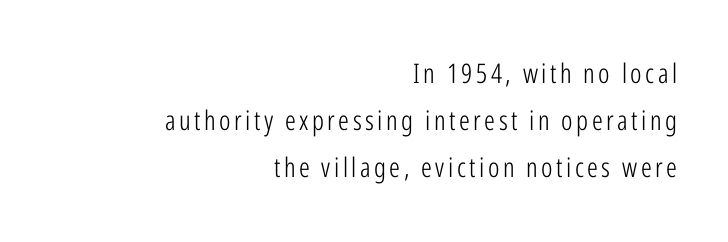
Q: Is the text bold? A: No.
Q: Is the text italic (slanted)? A: No, it is upright.
Q: Is the text underlined? A: No.
Q: How is the paragraph aligned? A: Right-aligned.
